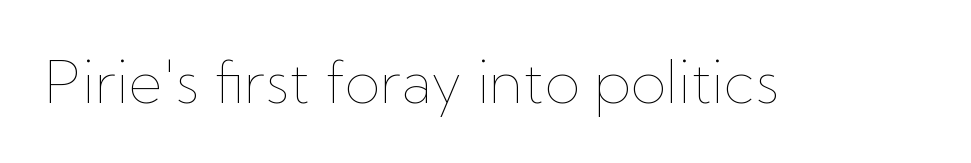
The image shows 58 px thin type, upright; set normal letter spacing, not underlined; low stroke contrast and a medium x-height.
